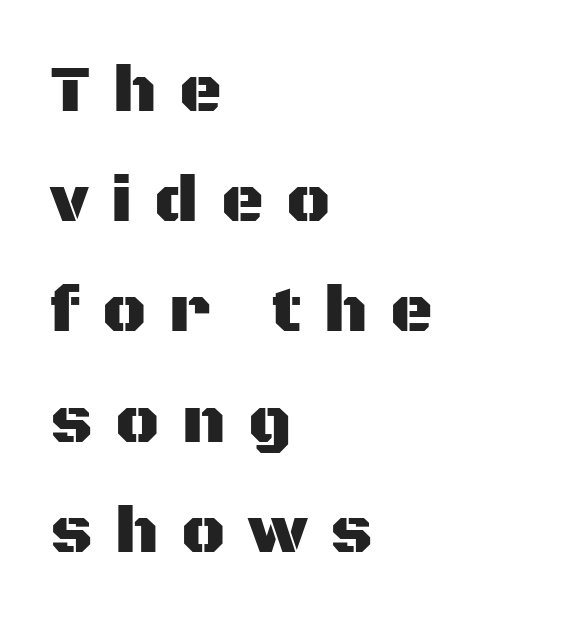
The image shows 66 px sans-serif type, upright; set left-aligned, normal line spacing (1.67x), unusually wide letter spacing (+0.34 em), not underlined; medium stroke contrast and a large x-height.
